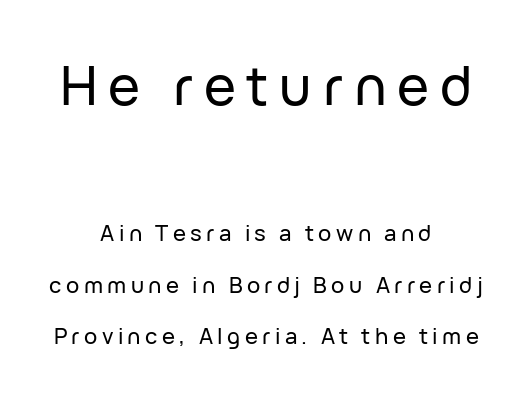
You can tell it's not italic because the verticals are truly vertical. Bigger letters appear in the top chunk; the bottom chunk is reduced. Typographically, this falls in the sans-serif category. Type without underlining. You could only call the tracking loose — the letters float apart.
